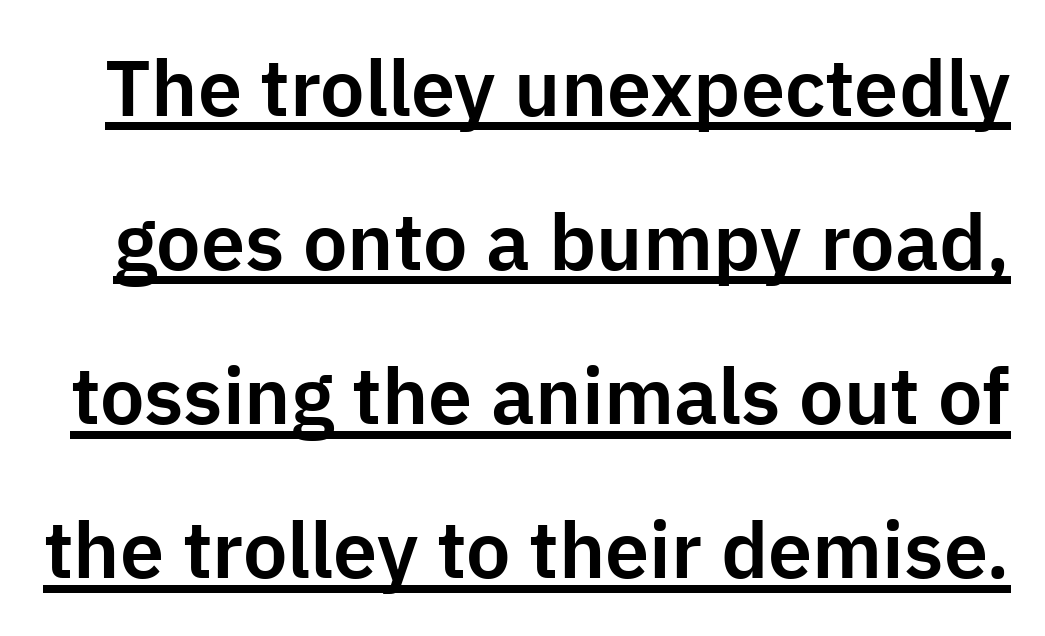
Q: Is the text italic (slanted)? A: No, it is upright.
Q: Is the typeface a serif or a sans-serif typeface? A: Sans-serif.
Q: Is the text underlined? A: Yes.
Q: Is the spacing between letters normal or unusually wide? A: Normal.
Q: Is the spacing between lines tight, normal or loose? A: Loose.
Q: Width (condensed, normal, or wide)? A: Normal.
Q: Stroke contrast? A: Low.
Q: x-height? A: Medium.
Q: Monospaced? A: No.
